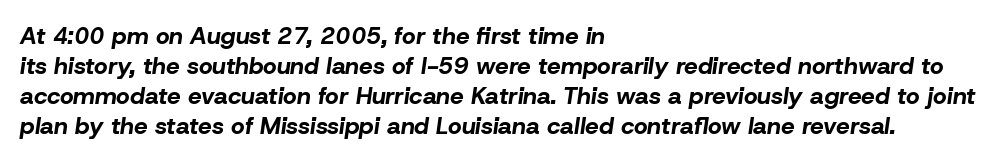
Typeset ragged right — the left edge is the straight one. Is the type slanted? Yes — the strokes lean at a clear angle. Normally led — the rows are evenly, conventionally spaced. Honestly, there is no underline to notice here at all. Between one letter and the next there's only the usual sliver of space.
